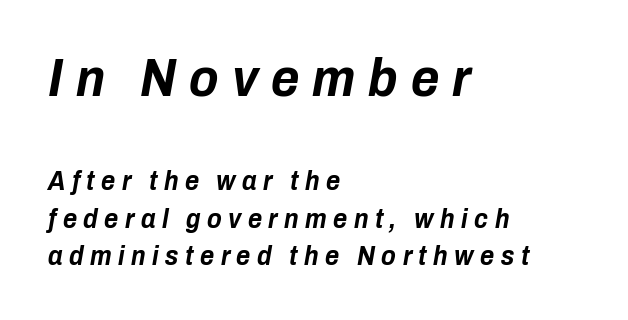
Notice how descenders clear the ascenders below comfortably — that's standard leading. Glance below the letters and you will spot only blank space. Strokes here are thick enough to call this a true bold. Compared with ordinary roman type, these characters are visibly tilted. This rendering widens character spacing well past its baseline value. Larger block? The one above; the one below is distinctly smaller.
